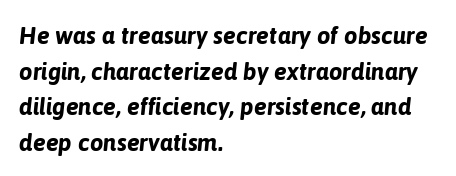
{"italic": "yes", "lean": "right", "slant_degrees": 6, "bold": "yes", "underline": "no", "align": "left", "line_spacing": "normal", "line_spacing_ratio": 1.48, "letter_spacing": "normal", "letter_spacing_em": 0.0, "glyph_px": 24}
